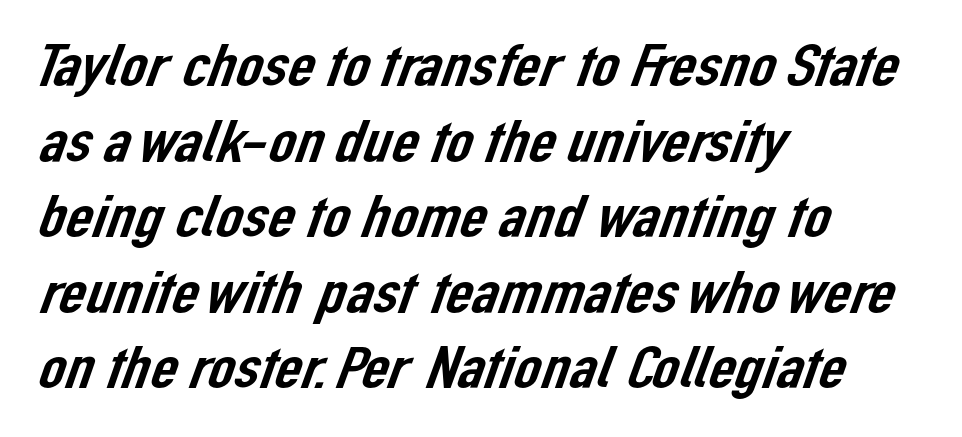
{"serif": "no", "width": "normal", "stroke_contrast": "low", "x_height": "medium", "monospaced": "no", "underline": "no", "align": "left", "line_spacing": "normal", "line_spacing_ratio": 1.26, "letter_spacing": "normal", "letter_spacing_em": 0.0, "glyph_px": 60}
